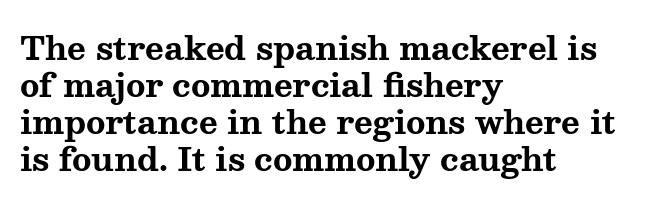
{"serif": "yes", "italic": "no", "bold": "yes", "weight": "bold", "width": "wide", "stroke_contrast": "medium", "x_height": "medium", "monospaced": "no", "underline": "no", "align": "left", "line_spacing_ratio": 1.16, "letter_spacing": "normal", "letter_spacing_em": 0.0, "glyph_px": 32}
